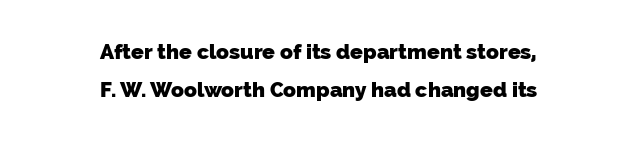
The image shows 21 px bold type; set centered, line spacing 1.83x, normal letter spacing, not underlined.
